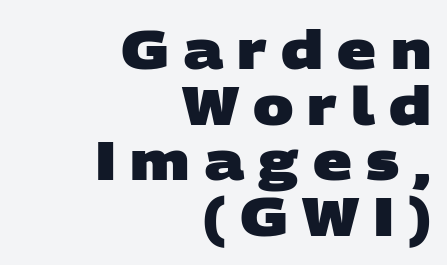
The image shows 54 px heavy, wide sans-serif type; set right-aligned, tight line spacing (1.03x), unusually wide letter spacing (+0.26 em), not underlined; low stroke contrast and a large x-height.
